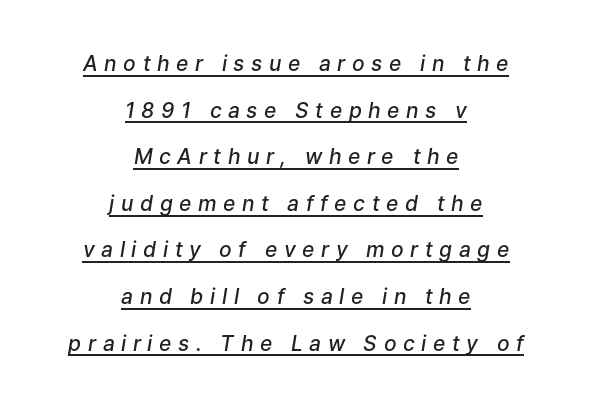
Q: Is the text bold? A: Semi-bold.
Q: Is the text italic (slanted)? A: Yes, it leans right by about 9 degrees.
Q: Is the text underlined? A: Yes.
Q: How is the paragraph aligned? A: Centered.
Q: Is the spacing between letters normal or unusually wide? A: Unusually wide.
Q: Is the spacing between lines tight, normal or loose? A: Loose.
